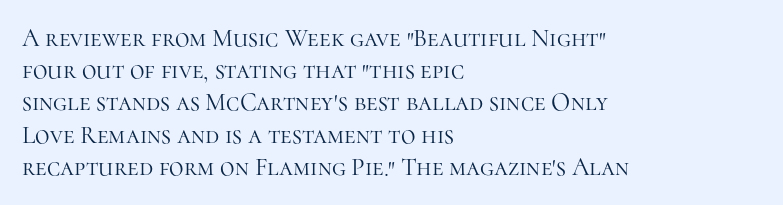
{"italic": "no", "bold": "no", "underline": "no", "align": "left", "line_spacing": "normal", "line_spacing_ratio": 1.29, "letter_spacing": "normal", "letter_spacing_em": 0.0, "glyph_px": 25}
